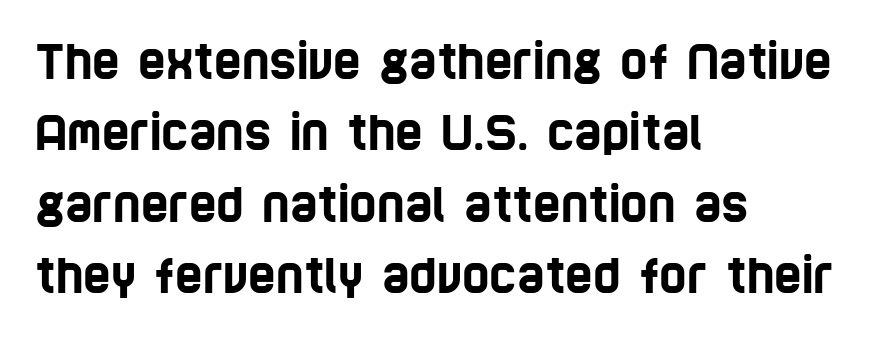
The characters display no serif detailing; their extremities are plain. Compared with typical body copy, the letter spacing here is the same. The paragraph shown leans on its left margin. The space between consecutive lines is moderate. The words here are not underlined. Note the varied advance widths — an 'i' is clearly narrower than an 'm'.
